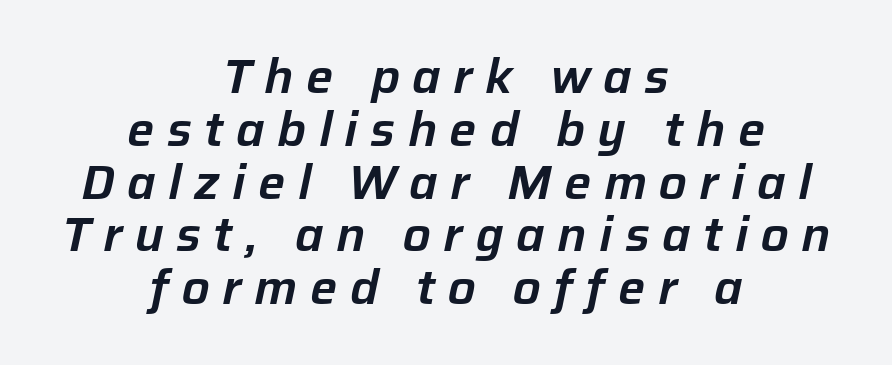
Q: Is the text italic (slanted)? A: Yes, it leans right by about 12 degrees.
Q: Is the text underlined? A: No.
Q: How is the paragraph aligned? A: Centered.
Q: Is the spacing between letters normal or unusually wide? A: Unusually wide.
Q: Is the spacing between lines tight, normal or loose? A: Tight.
Q: Width (condensed, normal, or wide)? A: Normal.
Q: Stroke contrast? A: Low.
Q: x-height? A: Medium.
Q: Monospaced? A: No.
